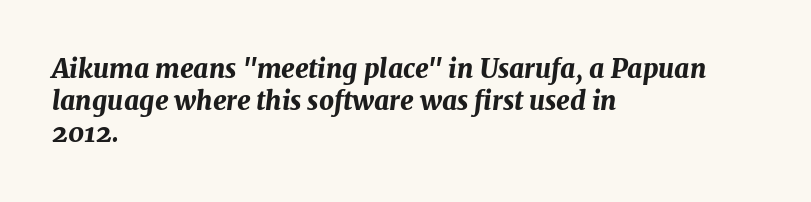
Q: Is the text bold? A: Yes.
Q: Is the text italic (slanted)? A: Yes, it leans right by about 7 degrees.
Q: Is the text underlined? A: No.
Q: How is the paragraph aligned? A: Left-aligned.
Q: Is the spacing between letters normal or unusually wide? A: Normal.
